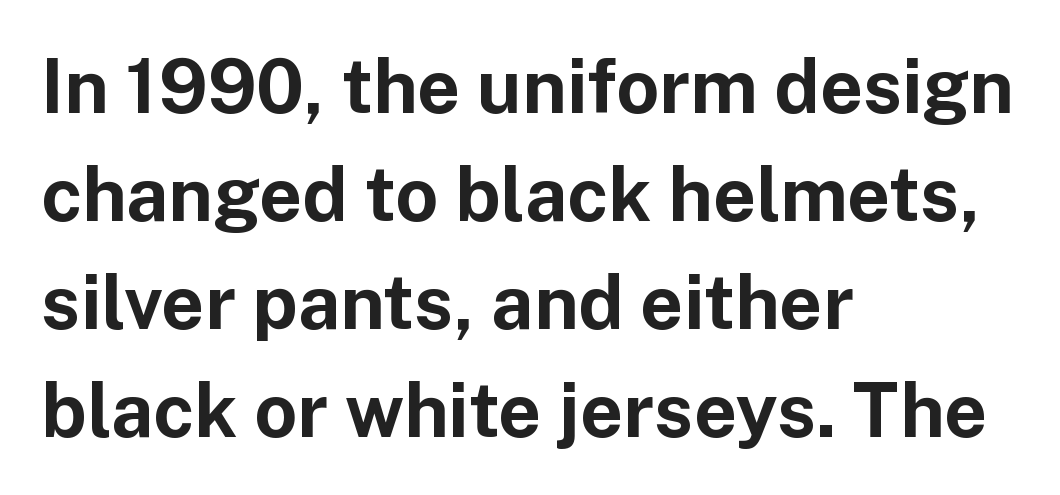
{"serif": "no", "italic": "no", "bold": "yes", "weight": "bold", "width": "normal", "stroke_contrast": "low", "x_height": "medium", "monospaced": "no", "underline": "no", "align": "left", "line_spacing": "normal", "line_spacing_ratio": 1.44, "letter_spacing": "normal", "letter_spacing_em": 0.0, "glyph_px": 75}
